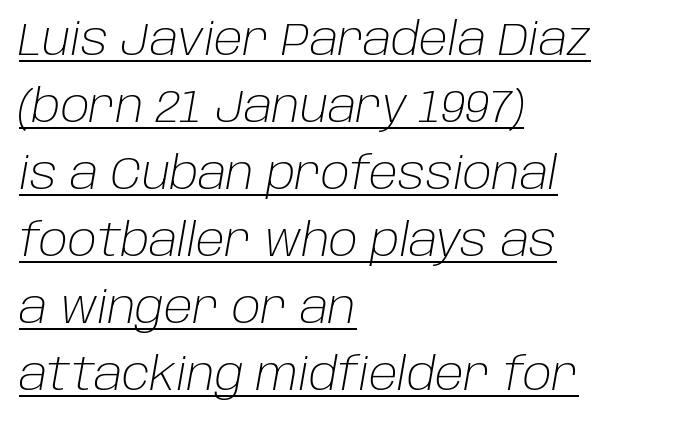
Q: Is the text bold? A: No.
Q: Is the text italic (slanted)? A: Yes, it leans right by about 10 degrees.
Q: Is the text underlined? A: Yes.
Q: How is the paragraph aligned? A: Left-aligned.
Q: Is the spacing between letters normal or unusually wide? A: Normal.
Q: Is the spacing between lines tight, normal or loose? A: Normal.
Q: Width (condensed, normal, or wide)? A: Normal.
Q: Stroke contrast? A: Low.
Q: x-height? A: Large.
Q: Monospaced? A: No.
